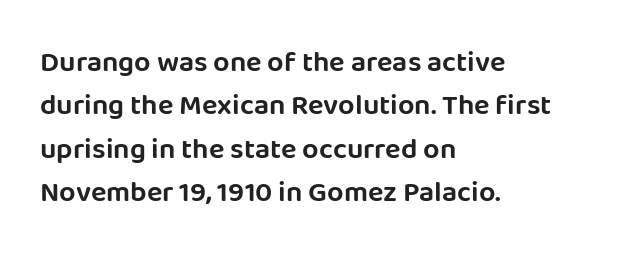
Q: Is the text italic (slanted)? A: No, it is upright.
Q: Is the typeface a serif or a sans-serif typeface? A: Sans-serif.
Q: Is the text underlined? A: No.
Q: How is the paragraph aligned? A: Left-aligned.
Q: Is the spacing between letters normal or unusually wide? A: Normal.
Q: Is the spacing between lines tight, normal or loose? A: Normal.
Q: Width (condensed, normal, or wide)? A: Normal.
Q: Stroke contrast? A: Low.
Q: x-height? A: Large.
Q: Monospaced? A: No.
